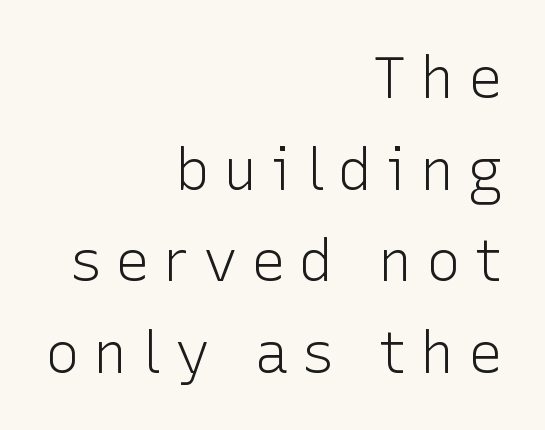
The image shows 58 px light sans-serif type, upright; set right-aligned, normal line spacing (1.58x), unusually wide letter spacing (+0.23 em), not underlined; low stroke contrast and a medium x-height.
